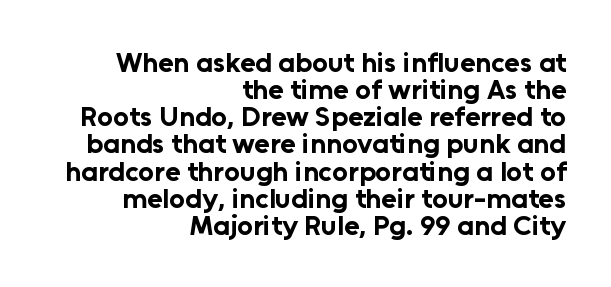
The image shows 28 px bold sans-serif type, upright; set right-aligned, tight line spacing (0.97x), normal letter spacing, not underlined; low stroke contrast and a medium x-height.
